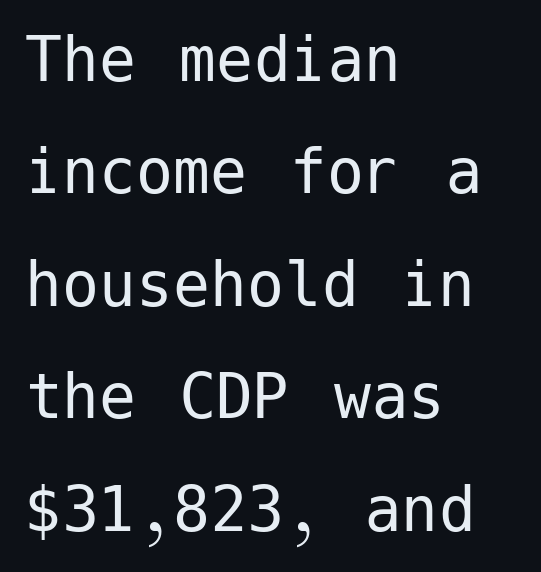
The image shows 74 px regular-weight sans-serif type, upright; set left-aligned, normal line spacing (1.52x), normal letter spacing, not underlined; low stroke contrast and a medium x-height.
